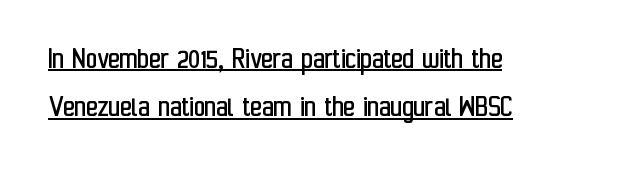
The image shows 31 px regular-weight, condensed sans-serif type, upright; set left-aligned, normal line spacing (1.56x), normal letter spacing, underlined; low stroke contrast and a medium x-height.
